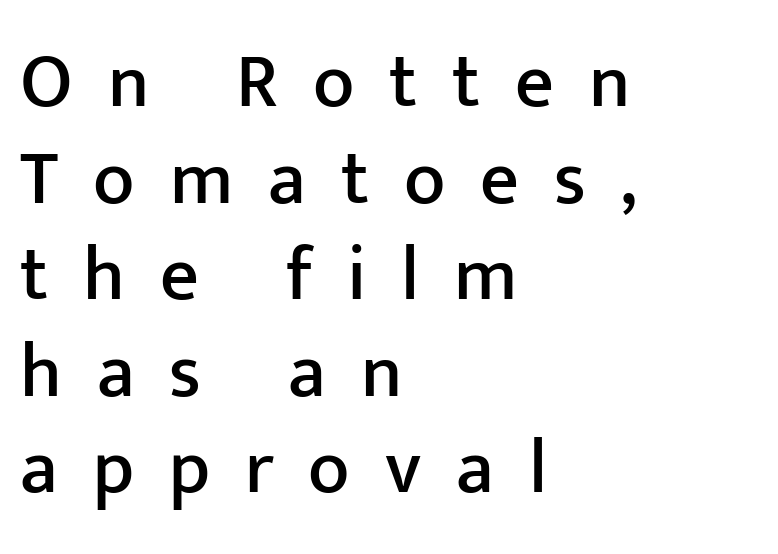
{"serif": "no", "italic": "no", "width": "normal", "stroke_contrast": "low", "x_height": "medium", "monospaced": "no", "underline": "no", "align": "left", "line_spacing": "normal", "line_spacing_ratio": 1.27, "letter_spacing": "wide", "letter_spacing_em": 0.46, "glyph_px": 76}
